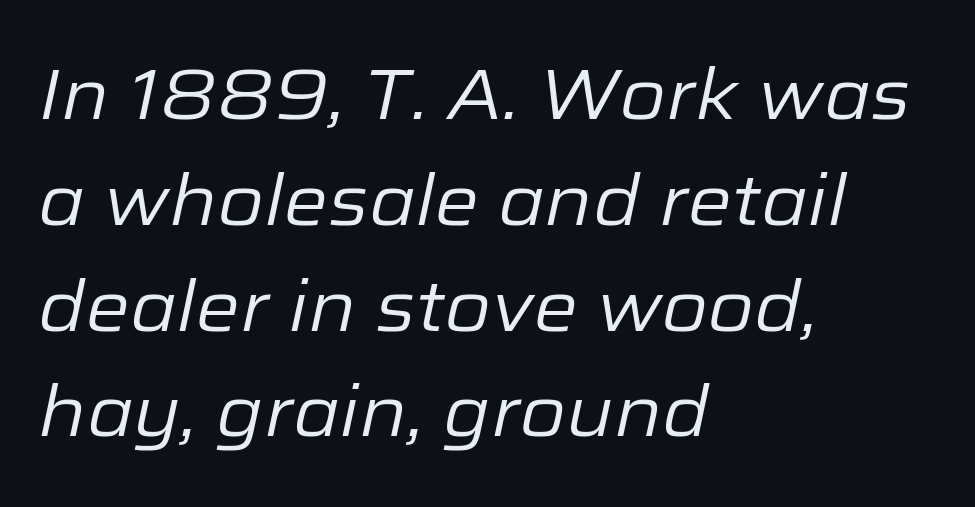
{"italic": "yes", "lean": "right", "slant_degrees": 12, "bold": "no", "weight": "regular", "width": "normal", "stroke_contrast": "low", "x_height": "medium", "monospaced": "no", "underline": "no", "align": "left", "line_spacing": "normal", "line_spacing_ratio": 1.49, "letter_spacing": "normal", "letter_spacing_em": 0.0, "glyph_px": 71}
